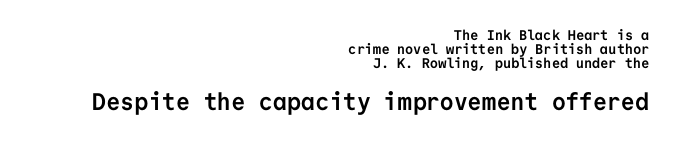
The image shows 24 px bold type, upright; set right-aligned, tight line spacing (0.99x), normal letter spacing, not underlined; the second (bottom) block is 1.71x larger.
